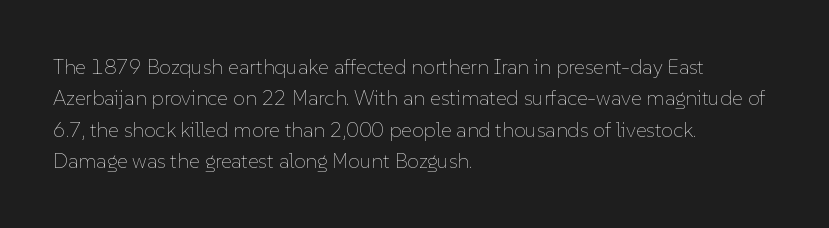
Each row of text sits above clean, open space. Italic? Not at all — the glyphs are vertical. Typeset ragged right — the left edge is the straight one. Each word holds together tightly as a unit, with standard inter-letter gaps. Interline gaps are of average width in this sample.
